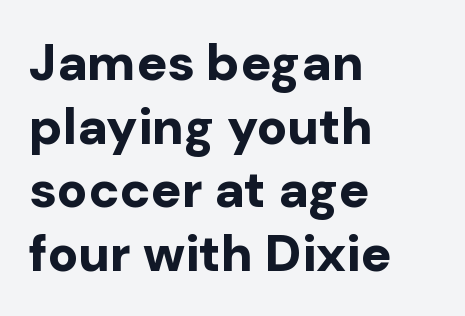
Q: Is the text bold? A: Yes.
Q: Is the text italic (slanted)? A: No, it is upright.
Q: Is the typeface a serif or a sans-serif typeface? A: Sans-serif.
Q: Is the text underlined? A: No.
Q: How is the paragraph aligned? A: Left-aligned.
Q: Is the spacing between letters normal or unusually wide? A: Normal.
Q: Is the spacing between lines tight, normal or loose? A: Normal.
Q: Width (condensed, normal, or wide)? A: Normal.
Q: Stroke contrast? A: Low.
Q: x-height? A: Medium.
Q: Monospaced? A: No.
